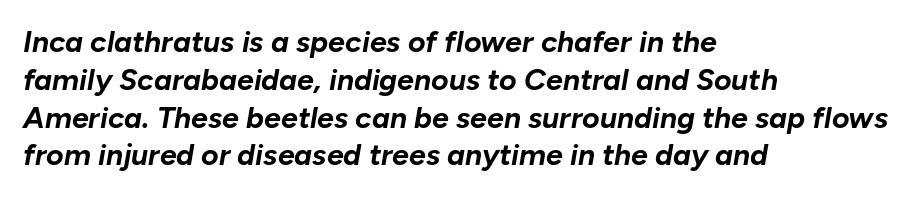
The image shows 30 px bold type, italic (leaning right); set left-aligned, normal line spacing (1.26x), normal letter spacing, not underlined; low stroke contrast and a medium x-height.
